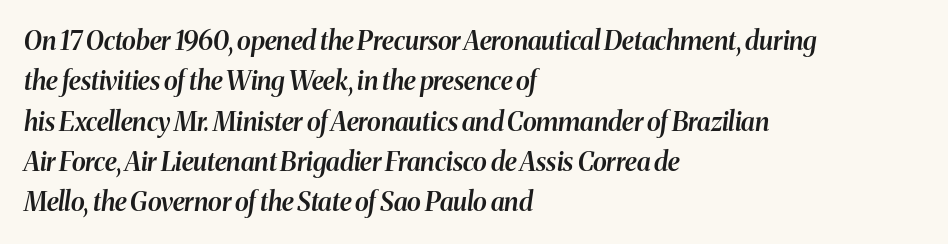
{"italic": "yes", "lean": "right", "slant_degrees": 8, "bold": "semi", "underline": "no", "align": "left", "line_spacing": "normal", "line_spacing_ratio": 1.55, "letter_spacing": "normal", "letter_spacing_em": 0.0, "glyph_px": 26}
